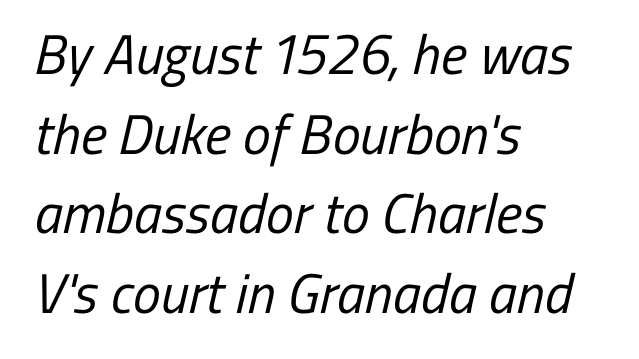
The image shows 56 px regular-weight, condensed sans-serif type; set left-aligned, normal line spacing (1.42x), normal letter spacing, not underlined; low stroke contrast and a medium x-height.
